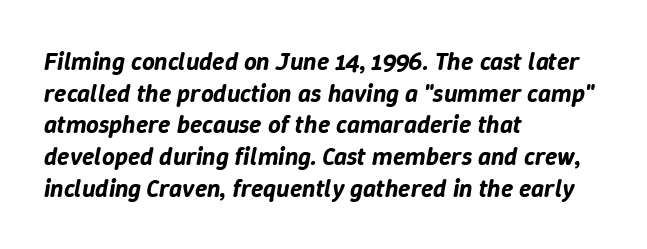
{"italic": "yes", "lean": "right", "slant_degrees": 9, "underline": "no", "align": "left", "line_spacing": "normal", "line_spacing_ratio": 1.27, "letter_spacing": "normal", "letter_spacing_em": 0.0, "glyph_px": 25}
